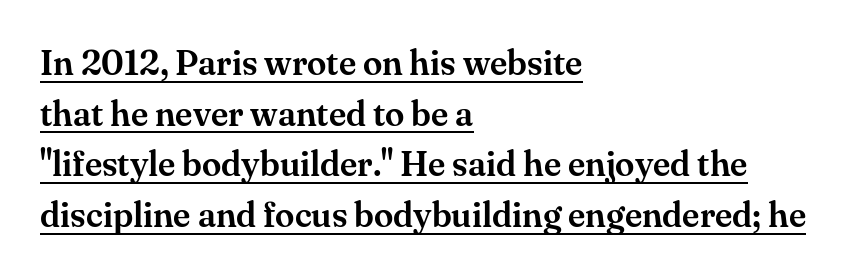
Q: Is the text italic (slanted)? A: No, it is upright.
Q: Is the typeface a serif or a sans-serif typeface? A: Serif.
Q: Is the text underlined? A: Yes.
Q: How is the paragraph aligned? A: Left-aligned.
Q: Is the spacing between letters normal or unusually wide? A: Normal.
Q: Is the spacing between lines tight, normal or loose? A: Normal.
Q: Width (condensed, normal, or wide)? A: Normal.
Q: Stroke contrast? A: Medium.
Q: x-height? A: Small.
Q: Monospaced? A: No.
